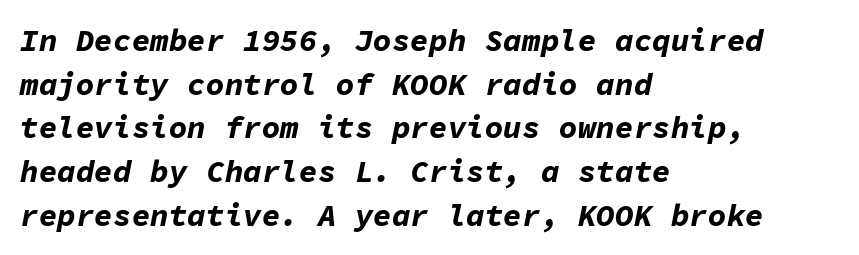
Typeset ragged right — the left edge is the straight one. These lines are rendered in a fixed-pitch font. The words here are not underlined. Here the glyphs are tracked normally, forming tight word shapes. The passage shown leans; its letterforms are oblique.
